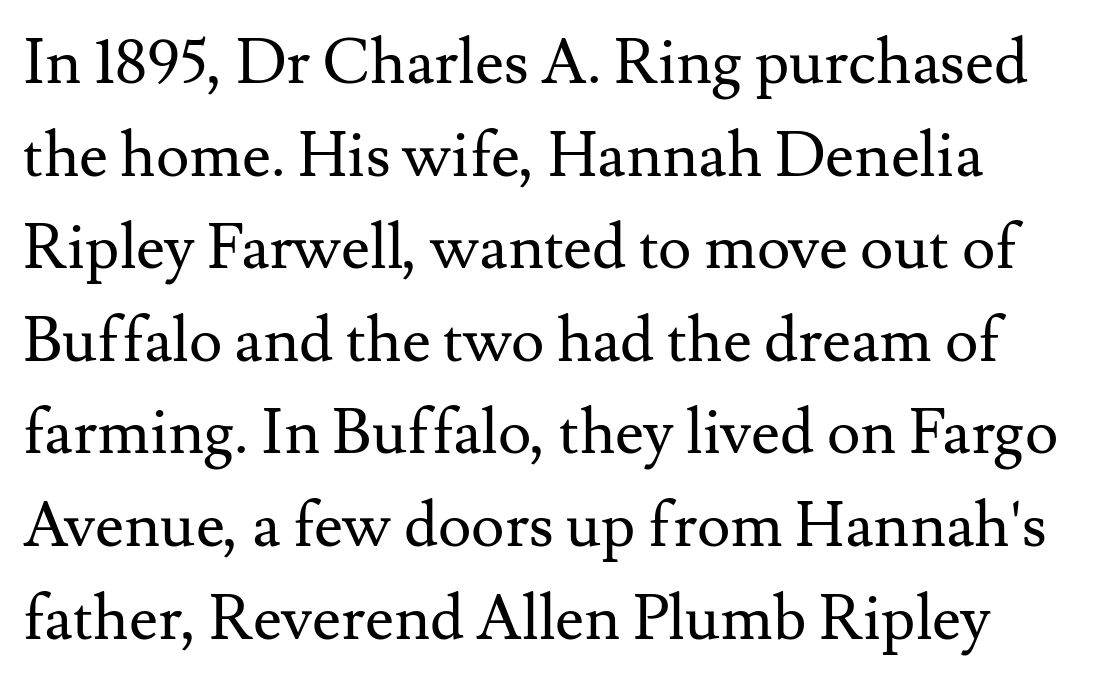
The image shows 63 px regular-weight serif type, upright; set normal line spacing (1.47x), normal letter spacing, not underlined; medium stroke contrast and a small x-height.
